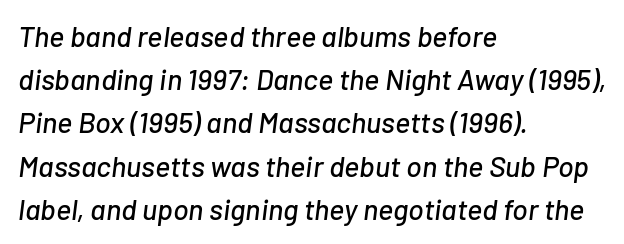
Q: Is the text italic (slanted)? A: Yes, it leans right by about 7 degrees.
Q: Is the text underlined? A: No.
Q: How is the paragraph aligned? A: Left-aligned.
Q: Is the spacing between letters normal or unusually wide? A: Normal.
Q: Is the spacing between lines tight, normal or loose? A: Normal.
Q: Width (condensed, normal, or wide)? A: Normal.
Q: Stroke contrast? A: Low.
Q: x-height? A: Medium.
Q: Monospaced? A: No.
